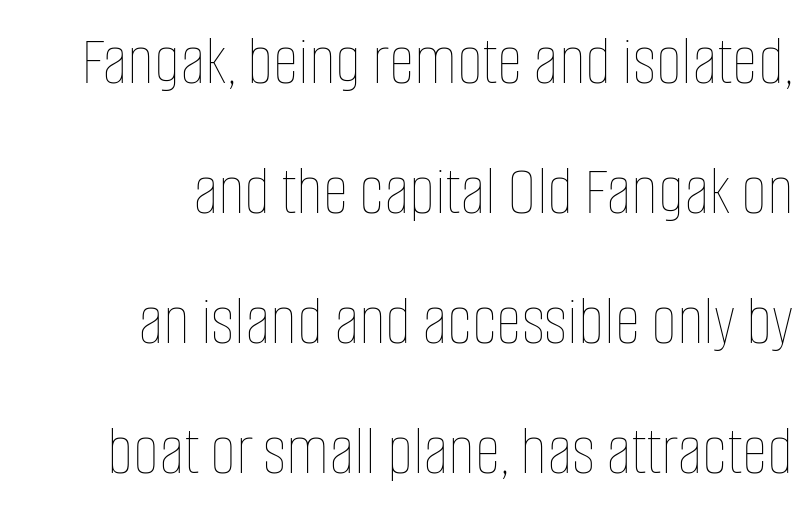
{"italic": "no", "bold": "no", "weight": "thin", "width": "condensed", "stroke_contrast": "low", "x_height": "large", "monospaced": "no", "underline": "no", "align": "right", "line_spacing_ratio": 1.83, "letter_spacing": "normal", "letter_spacing_em": 0.0, "glyph_px": 71}
